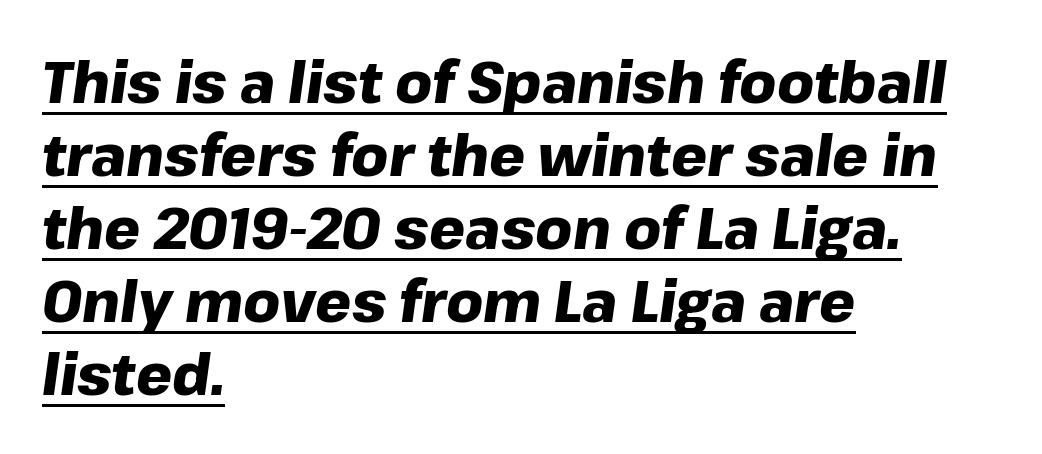
You could call the tracking neutral — neither tight nor loose. Leading: standard. The passage shown is underscored from start to finish. The specimen reads as italic at a glance. Each letter keeps its own natural width here, so spacing adapts to shape.
